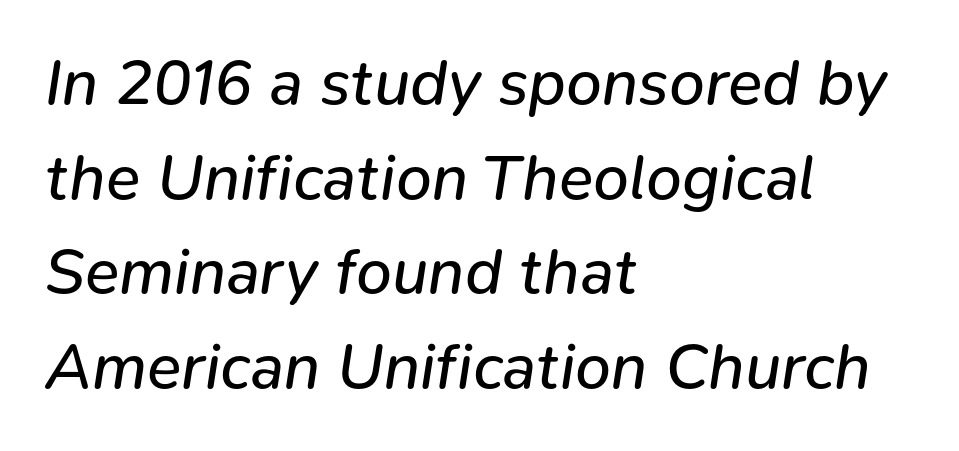
{"italic": "yes", "lean": "right", "slant_degrees": 9, "bold": "no", "weight": "regular", "width": "normal", "stroke_contrast": "low", "x_height": "medium", "monospaced": "no", "underline": "no", "align": "left", "line_spacing": "normal", "line_spacing_ratio": 1.48, "letter_spacing": "normal", "letter_spacing_em": 0.0, "glyph_px": 64}
